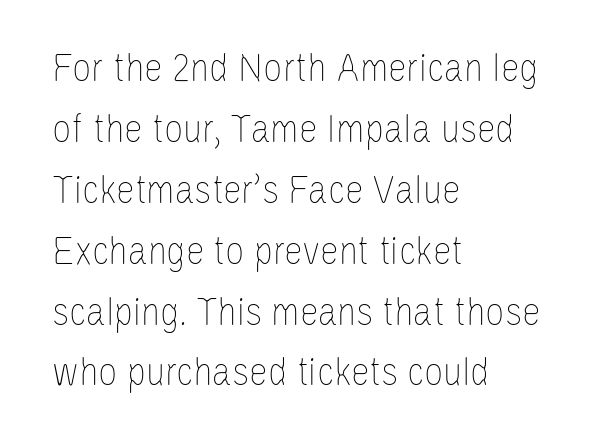
The image shows 42 px thin, condensed type, upright; set left-aligned, normal line spacing (1.45x), normal letter spacing, not underlined; low stroke contrast and a large x-height.
